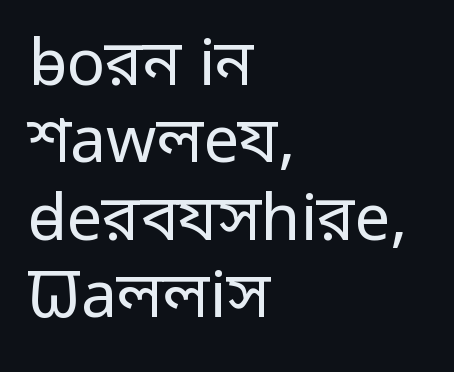
The passage shown has conventional tracking throughout. Heaviness? Minimal to ordinary, like unemphasized prose. Is there any slant? The stems are plumb. I'd call this a sans setting — the letters go barefoot.
